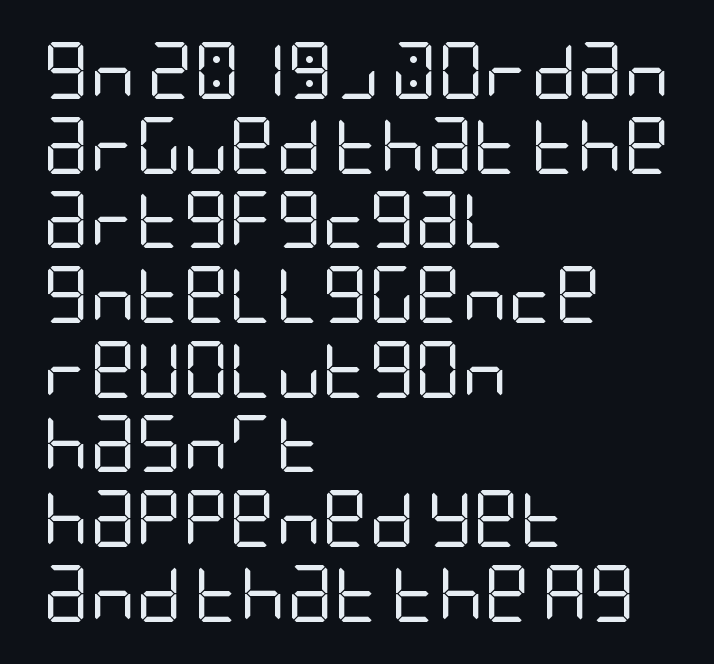
Q: Is the text bold? A: No.
Q: Is the text italic (slanted)? A: No, it is upright.
Q: Is the typeface a serif or a sans-serif typeface? A: Sans-serif.
Q: Is the text underlined? A: No.
Q: How is the paragraph aligned? A: Left-aligned.
Q: Is the spacing between letters normal or unusually wide? A: Normal.
Q: Is the spacing between lines tight, normal or loose? A: Normal.
Q: Width (condensed, normal, or wide)? A: Condensed.
Q: Stroke contrast? A: Low.
Q: x-height? A: Large.
